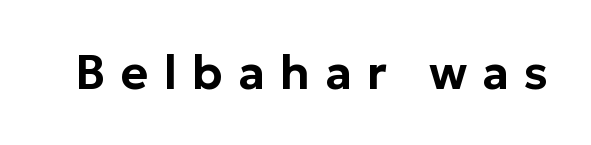
Q: Is the text italic (slanted)? A: No, it is upright.
Q: Is the typeface a serif or a sans-serif typeface? A: Sans-serif.
Q: Is the text underlined? A: No.
Q: Is the spacing between letters normal or unusually wide? A: Unusually wide.
Q: Width (condensed, normal, or wide)? A: Normal.
Q: Stroke contrast? A: Low.
Q: x-height? A: Medium.
Q: Monospaced? A: No.
